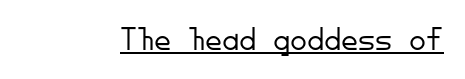
Q: Is the text bold? A: No.
Q: Is the text italic (slanted)? A: No, it is upright.
Q: Is the typeface a serif or a sans-serif typeface? A: Sans-serif.
Q: Is the text underlined? A: Yes.
Q: Is the spacing between letters normal or unusually wide? A: Normal.
Q: Width (condensed, normal, or wide)? A: Normal.
Q: Stroke contrast? A: Low.
Q: x-height? A: Small.
Q: Monospaced? A: Yes.
